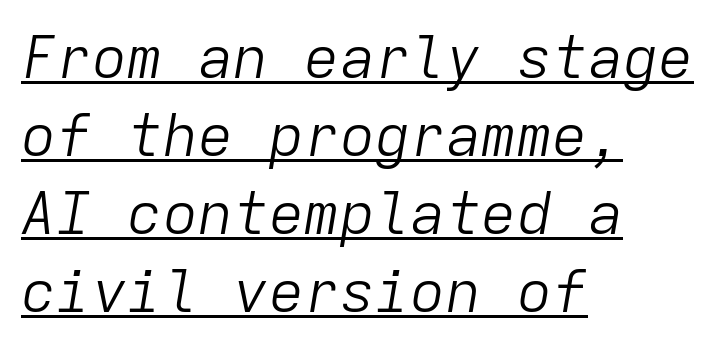
These lines are rendered in a fixed-pitch font. Each new line begins a customary step beneath the previous one. Descenders here cross a horizontal rule under the line. The letterforms sit at book weight or below.
